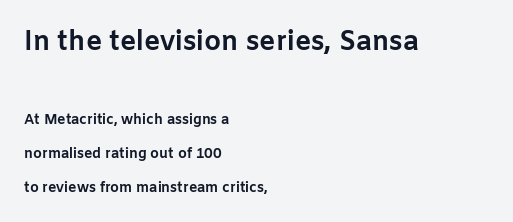
Type size steps down from the first block to the second. Just letters on the line, the space beneath them empty. The rendering keeps characters at their native spacing. Leading: increased. Does the lettering tilt? It doesn't — this is upright.
